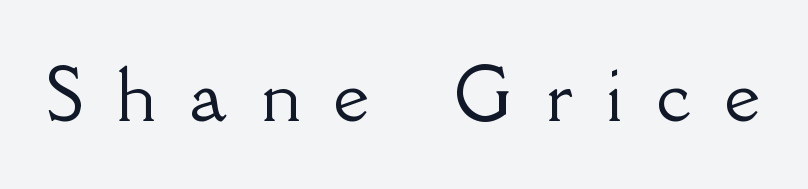
Q: Is the text italic (slanted)? A: No, it is upright.
Q: Is the typeface a serif or a sans-serif typeface? A: Serif.
Q: Is the text underlined? A: No.
Q: Is the spacing between letters normal or unusually wide? A: Unusually wide.
Q: Width (condensed, normal, or wide)? A: Normal.
Q: Stroke contrast? A: Low.
Q: x-height? A: Small.
Q: Monospaced? A: No.
